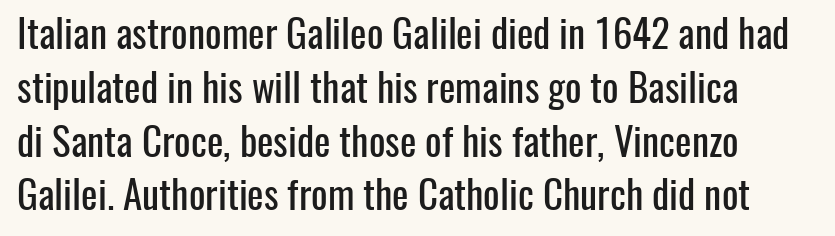
{"serif": "no", "italic": "no", "width": "condensed", "stroke_contrast": "low", "x_height": "medium", "monospaced": "no", "underline": "no", "line_spacing": "normal", "line_spacing_ratio": 1.38, "letter_spacing": "normal", "letter_spacing_em": 0.0, "glyph_px": 39}
